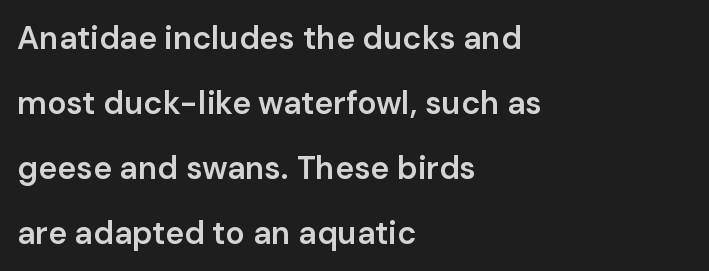
The image shows 32 px semibold sans-serif type, upright; set left-aligned, loose line spacing (2.03x), normal letter spacing, not underlined; low stroke contrast and a medium x-height.
